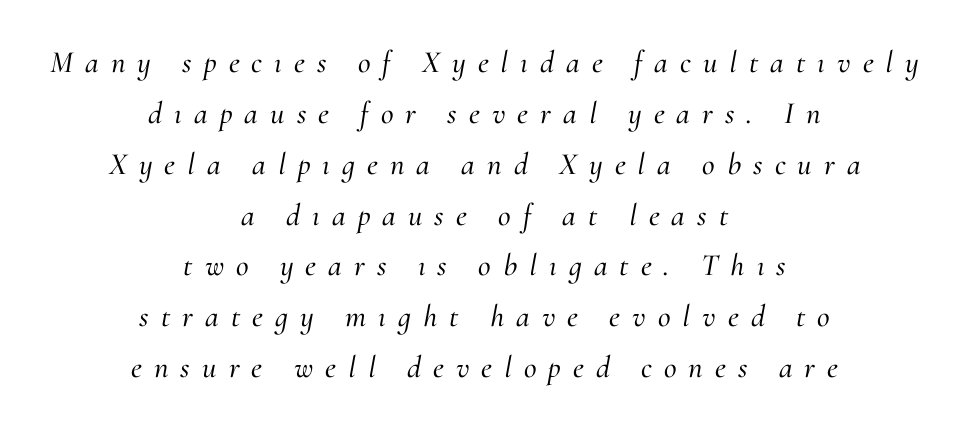
Check the space under the baseline: it is left empty. These lines are rendered in a variable-pitch font. This is oblique type, the kind used for emphasis or titles. Successive baselines arrive at the customary interval. Check where the strokes stop: tiny serifs finish them off. Line starts and ends both wander, symmetrically.
